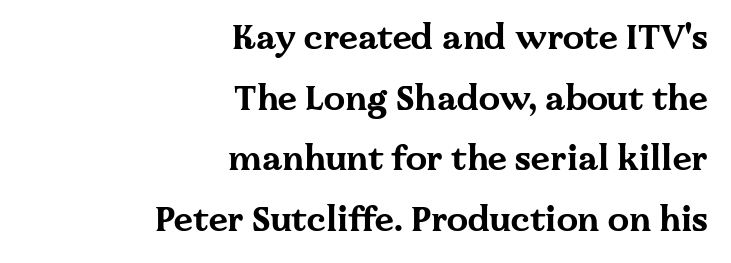
{"serif": "yes", "italic": "no", "bold": "yes", "weight": "bold", "width": "wide", "stroke_contrast": "medium", "x_height": "medium", "monospaced": "no", "underline": "no", "align": "right", "line_spacing_ratio": 1.78, "letter_spacing": "normal", "letter_spacing_em": 0.0, "glyph_px": 34}
